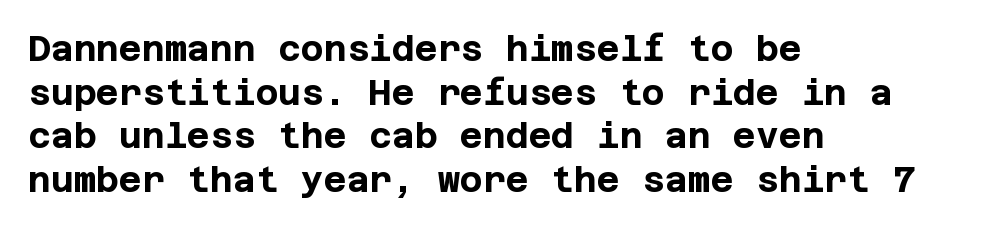
The image shows 35 px bold sans-serif type, upright; set left-aligned, normal line spacing (1.25x), normal letter spacing, not underlined; low stroke contrast and a large x-height.
